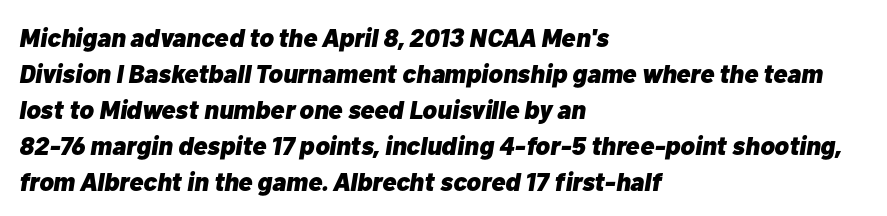
Q: Is the text bold? A: Yes.
Q: Is the text italic (slanted)? A: Yes, it leans right by about 10 degrees.
Q: Is the text underlined? A: No.
Q: How is the paragraph aligned? A: Left-aligned.
Q: Is the spacing between letters normal or unusually wide? A: Normal.
Q: Is the spacing between lines tight, normal or loose? A: Normal.
